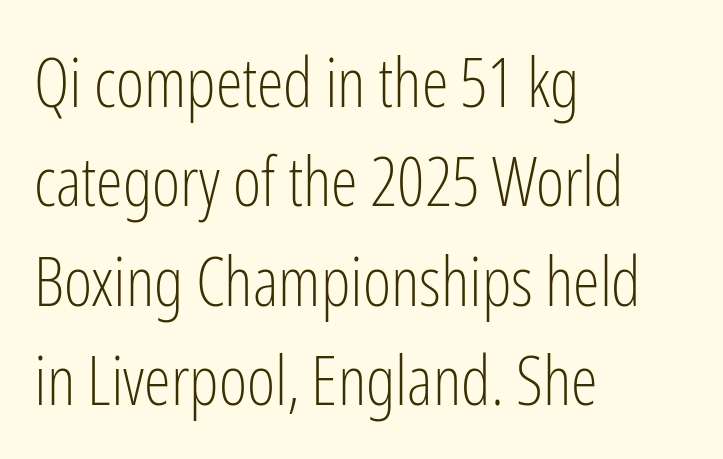
The image shows 68 px light, condensed sans-serif type, upright; set left-aligned, normal line spacing (1.46x), normal letter spacing, not underlined; low stroke contrast and a medium x-height.
